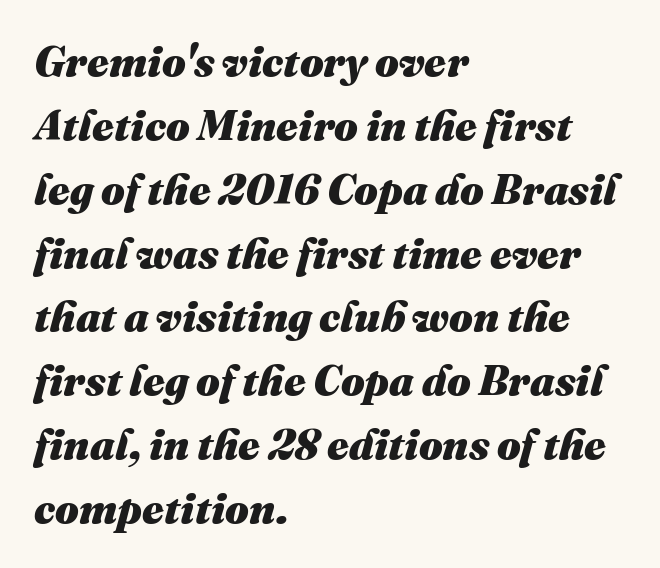
Q: Is the text bold? A: Yes.
Q: Is the text italic (slanted)? A: Yes, it leans right by about 16 degrees.
Q: Is the text underlined? A: No.
Q: How is the paragraph aligned? A: Left-aligned.
Q: Is the spacing between letters normal or unusually wide? A: Normal.
Q: Is the spacing between lines tight, normal or loose? A: Normal.
Q: Width (condensed, normal, or wide)? A: Normal.
Q: Stroke contrast? A: Medium.
Q: x-height? A: Medium.
Q: Monospaced? A: No.
